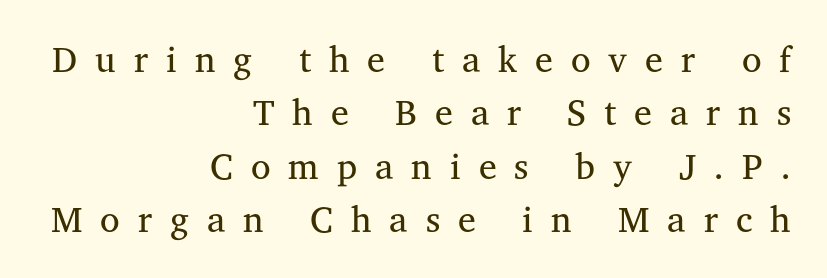
The image shows 36 px regular-weight serif type, upright; set right-aligned, normal line spacing (1.48x), unusually wide letter spacing (+0.5 em), not underlined; medium stroke contrast and a medium x-height.
